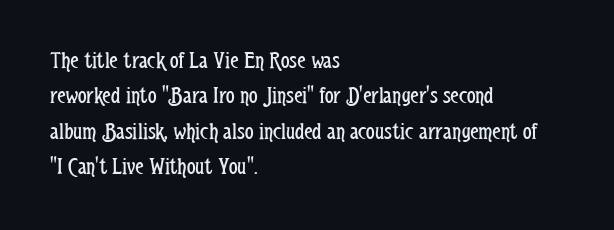
{"italic": "no", "bold": "no", "underline": "no", "align": "left", "line_spacing": "normal", "line_spacing_ratio": 1.47, "letter_spacing": "normal", "letter_spacing_em": 0.0, "glyph_px": 24}
